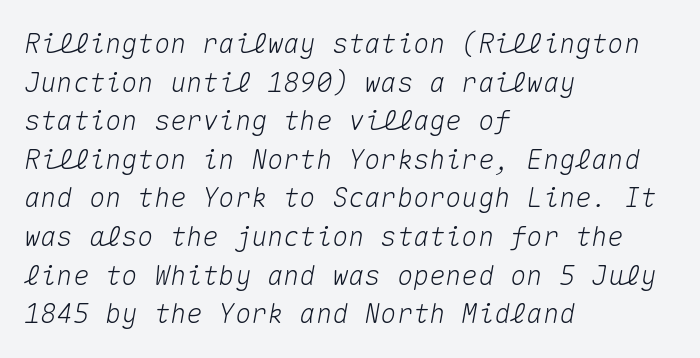
Q: Is the text italic (slanted)? A: Yes, it leans right by about 10 degrees.
Q: Is the text underlined? A: No.
Q: How is the paragraph aligned? A: Left-aligned.
Q: Is the spacing between letters normal or unusually wide? A: Normal.
Q: Is the spacing between lines tight, normal or loose? A: Normal.
